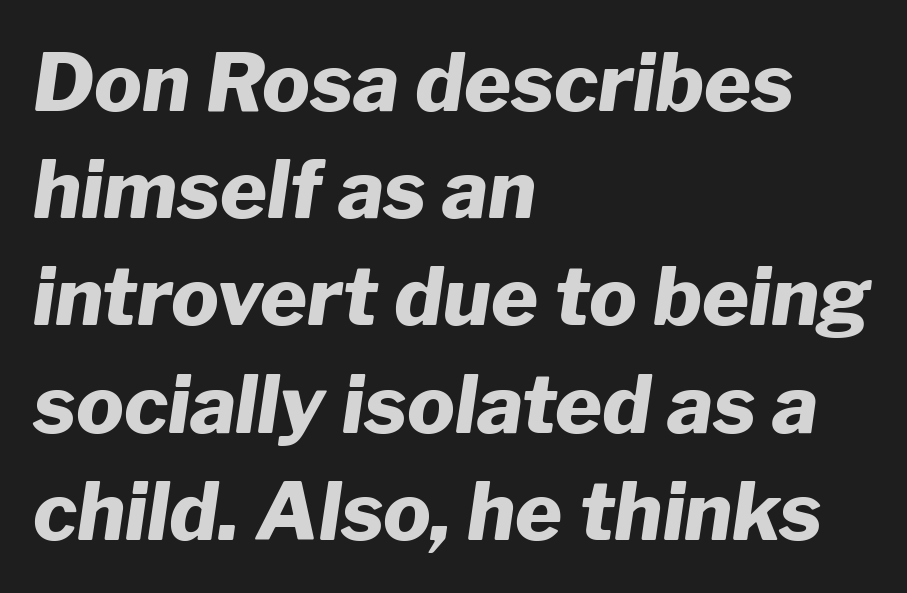
Spacing verdict: proportional, widths tailored to each character. The type is set solid horizontally, with unmodified tracking. This sample is left-justified, so line endings fall wherever the words run out. Heavy, bold letterforms. The foot of each line stays bare and open. Italic? Definitely — the glyphs are oblique.
